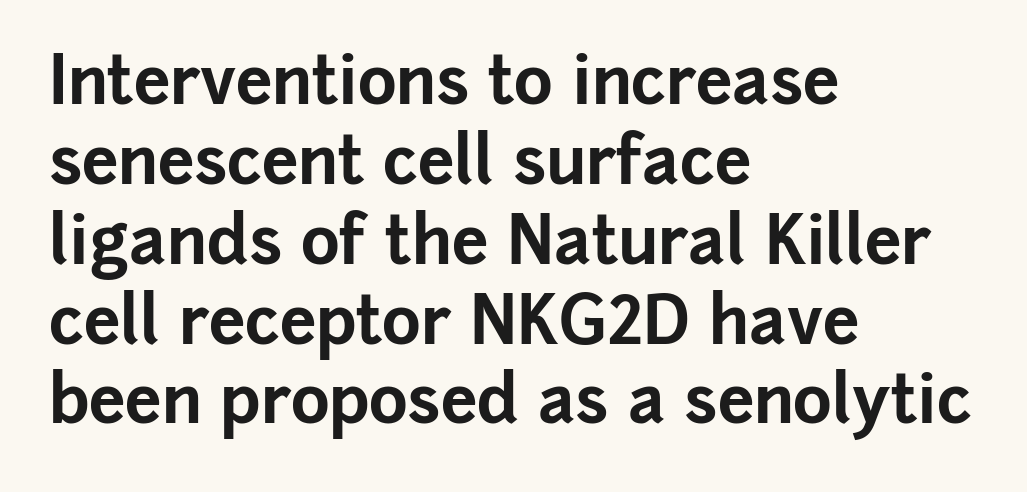
The image shows 66 px bold sans-serif type, upright; set left-aligned, line spacing 1.21x, normal letter spacing, not underlined; low stroke contrast and a medium x-height.
